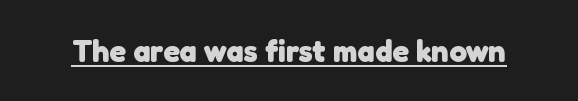
The image shows 31 px heavy sans-serif type; set normal letter spacing, underlined; low stroke contrast and a medium x-height.
